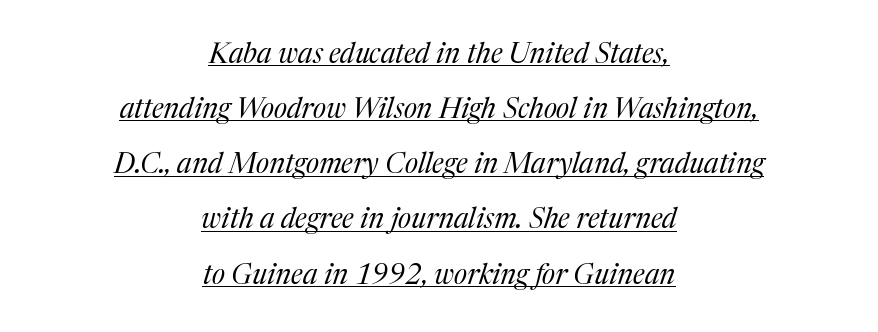
{"serif": "yes", "italic": "yes", "lean": "right", "slant_degrees": 17, "bold": "no", "weight": "regular", "width": "normal", "stroke_contrast": "medium", "x_height": "medium", "monospaced": "no", "underline": "yes", "align": "center", "line_spacing": "loose", "line_spacing_ratio": 1.97, "letter_spacing": "normal", "letter_spacing_em": 0.0, "glyph_px": 28}
